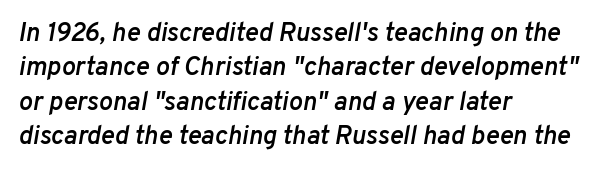
{"italic": "yes", "lean": "right", "slant_degrees": 10, "bold": "semi", "underline": "no", "align": "left", "line_spacing": "normal", "line_spacing_ratio": 1.32, "letter_spacing": "normal", "letter_spacing_em": 0.0, "glyph_px": 26}
